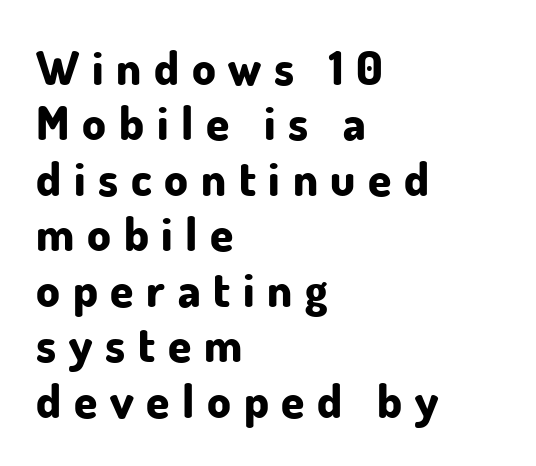
Q: Is the text bold? A: Yes.
Q: Is the text italic (slanted)? A: No, it is upright.
Q: Is the typeface a serif or a sans-serif typeface? A: Sans-serif.
Q: Is the text underlined? A: No.
Q: How is the paragraph aligned? A: Left-aligned.
Q: Is the spacing between letters normal or unusually wide? A: Unusually wide.
Q: Width (condensed, normal, or wide)? A: Normal.
Q: Stroke contrast? A: Low.
Q: x-height? A: Small.
Q: Monospaced? A: No.
